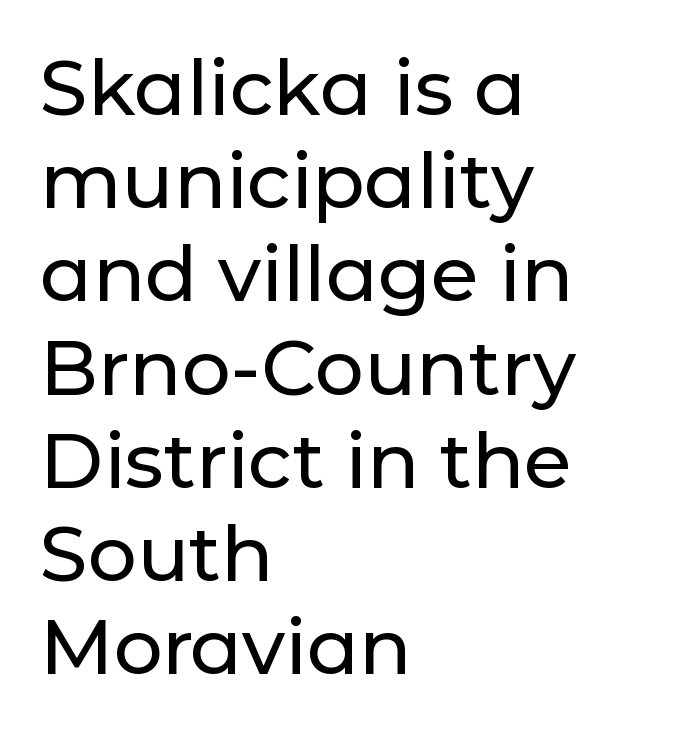
The image shows 77 px sans-serif type, upright; set left-aligned, line spacing 1.21x, normal letter spacing, not underlined; low stroke contrast and a medium x-height.
